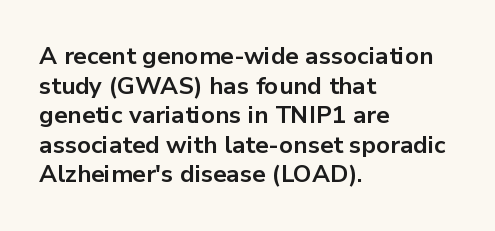
The image shows 24 px bold type, upright; set left-aligned, line spacing 1.23x, normal letter spacing, not underlined.
